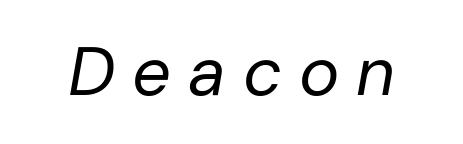
The image shows 68 px regular-weight type, italic (leaning right); set unusually wide letter spacing (+0.25 em), not underlined; low stroke contrast and a medium x-height.
